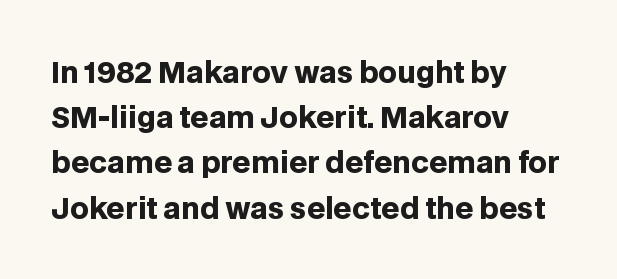
{"serif": "no", "italic": "no", "bold": "yes", "weight": "heavy", "width": "normal", "stroke_contrast": "low", "x_height": "large", "monospaced": "no", "underline": "no", "align": "left", "line_spacing": "normal", "line_spacing_ratio": 1.56, "letter_spacing": "normal", "letter_spacing_em": 0.0, "glyph_px": 29}
